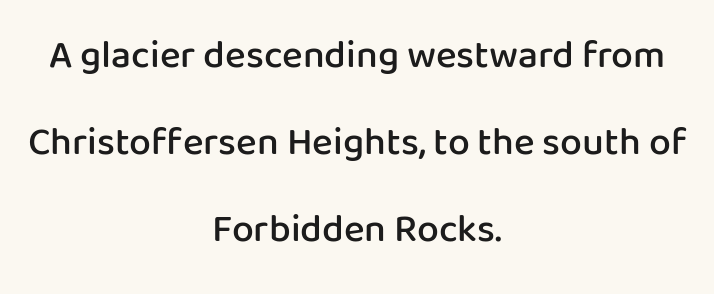
{"serif": "no", "italic": "no", "bold": "semi", "weight": "semibold", "width": "normal", "stroke_contrast": "low", "x_height": "medium", "monospaced": "no", "underline": "no", "align": "center", "line_spacing": "loose", "line_spacing_ratio": 2.23, "letter_spacing": "normal", "letter_spacing_em": 0.0, "glyph_px": 39}
